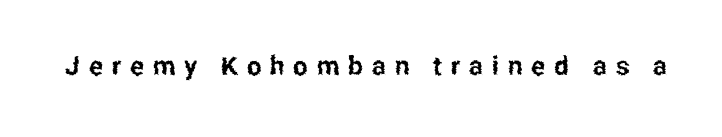
The letters stand upright; this is a roman face. How are the letters spaced? Widely, with obvious added tracking. Type without underlining.
